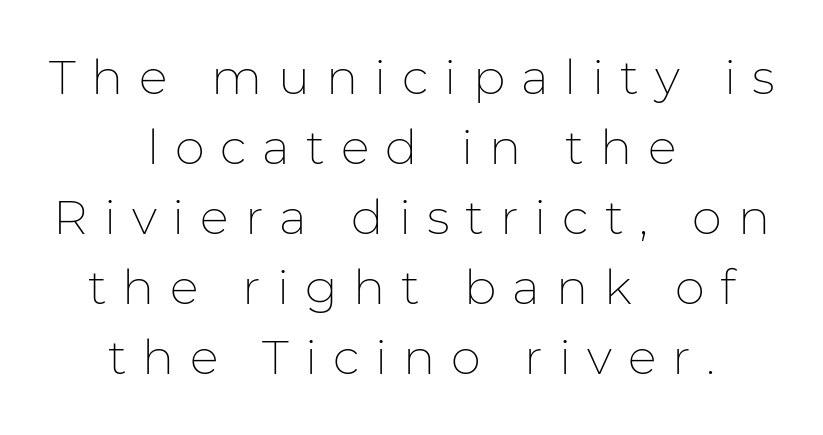
Q: Is the text bold? A: No.
Q: Is the text italic (slanted)? A: No, it is upright.
Q: Is the typeface a serif or a sans-serif typeface? A: Sans-serif.
Q: Is the text underlined? A: No.
Q: How is the paragraph aligned? A: Centered.
Q: Is the spacing between letters normal or unusually wide? A: Unusually wide.
Q: Is the spacing between lines tight, normal or loose? A: Normal.
Q: Width (condensed, normal, or wide)? A: Normal.
Q: Stroke contrast? A: Low.
Q: x-height? A: Medium.
Q: Monospaced? A: No.
